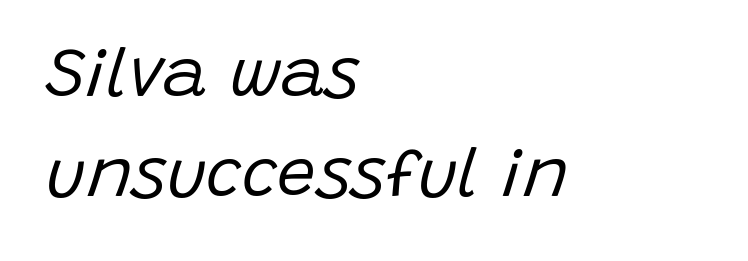
The image shows 69 px regular-weight type, italic (leaning right); set left-aligned, normal line spacing (1.45x), normal letter spacing, not underlined; low stroke contrast and a large x-height.
